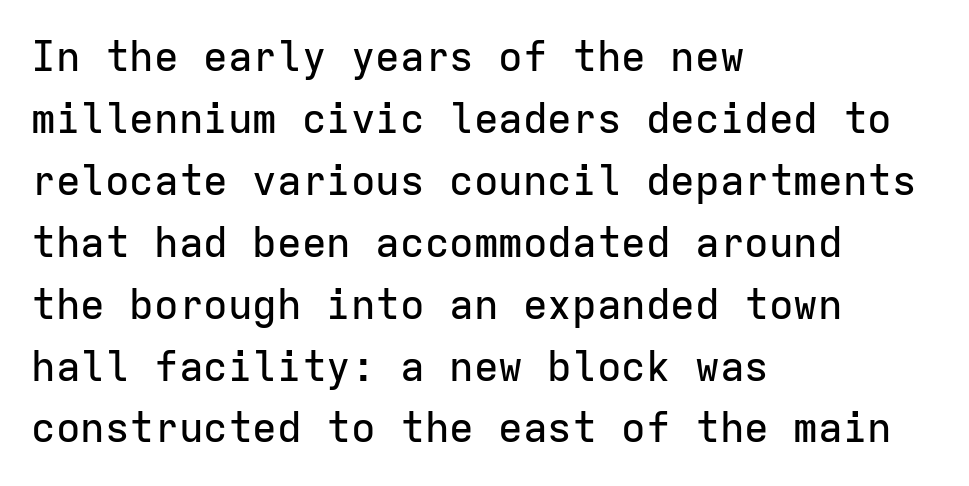
Characters remain perfectly vertical along every line. Regarding leading, the lines here are spaced in the standard way. Each row of text sits above clean, open space. The rendering uses typewriter-style spacing with identical character cells.
